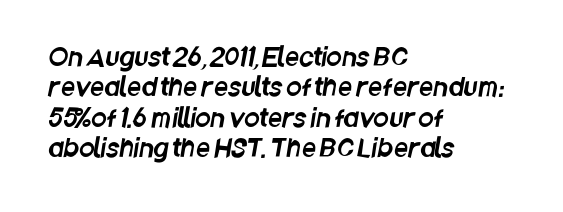
Q: Is the text underlined? A: No.
Q: How is the paragraph aligned? A: Left-aligned.
Q: Is the spacing between letters normal or unusually wide? A: Normal.
